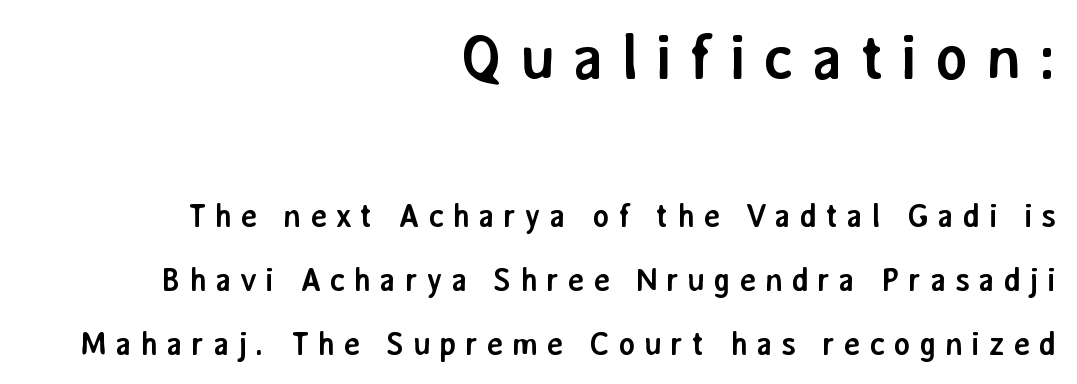
Q: Is the text bold? A: Yes.
Q: Is the text italic (slanted)? A: No, it is upright.
Q: Is the typeface a serif or a sans-serif typeface? A: Sans-serif.
Q: Is the text underlined? A: No.
Q: How is the paragraph aligned? A: Right-aligned.
Q: Is the spacing between letters normal or unusually wide? A: Unusually wide.
Q: Is the spacing between lines tight, normal or loose? A: Loose.
Q: Which block of text is set in a larger size, the first (top) or the second (bottom)? A: The first (top) one.
Q: Width (condensed, normal, or wide)? A: Normal.
Q: Stroke contrast? A: Low.
Q: x-height? A: Medium.
Q: Monospaced? A: No.
